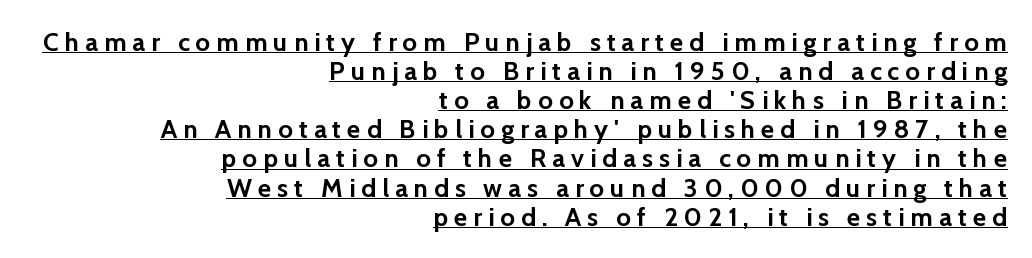
{"italic": "no", "bold": "yes", "underline": "yes", "align": "right", "line_spacing": "tight", "line_spacing_ratio": 1.12, "letter_spacing": "wide", "letter_spacing_em": 0.23, "glyph_px": 26}
